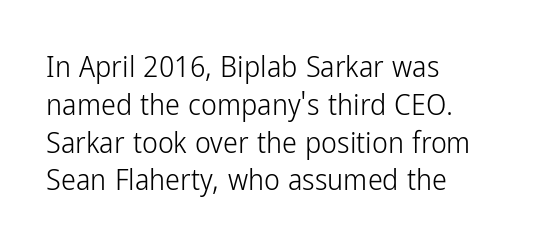
Plain, unruled lines of type. This sample keeps an unexceptional amount of space between lines. These lines are rendered in a variable-pitch font. A roman cut, with each character standing at attention. On a weight scale, this lands at 450 or below.
